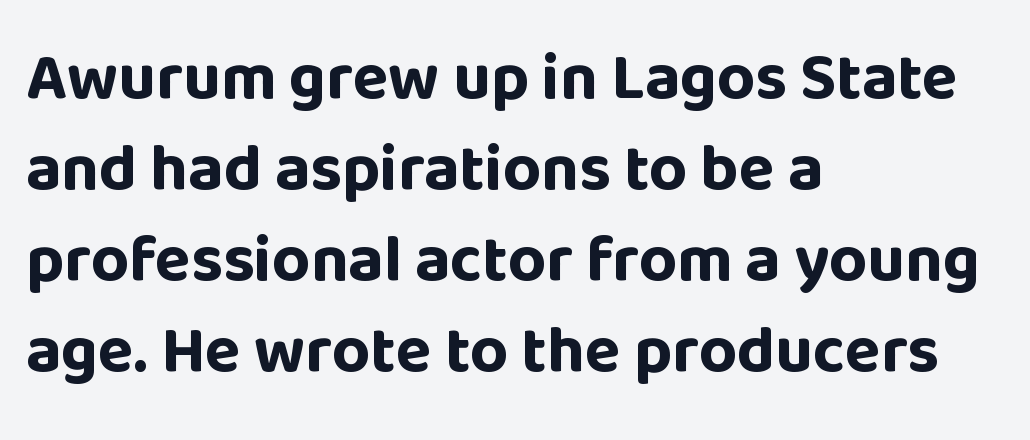
Q: Is the text bold? A: Yes.
Q: Is the text italic (slanted)? A: No, it is upright.
Q: Is the typeface a serif or a sans-serif typeface? A: Sans-serif.
Q: Is the text underlined? A: No.
Q: How is the paragraph aligned? A: Left-aligned.
Q: Is the spacing between letters normal or unusually wide? A: Normal.
Q: Is the spacing between lines tight, normal or loose? A: Normal.
Q: Width (condensed, normal, or wide)? A: Normal.
Q: Stroke contrast? A: Low.
Q: x-height? A: Large.
Q: Monospaced? A: No.
